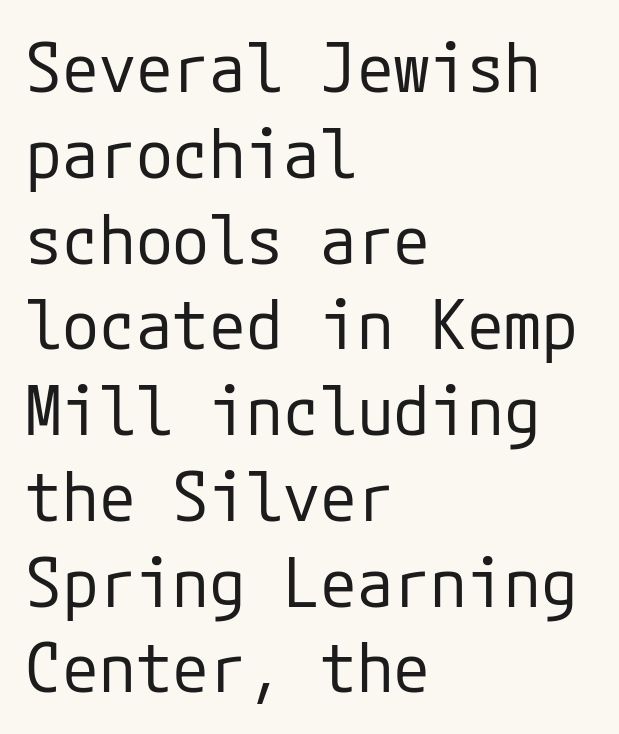
{"serif": "no", "italic": "no", "bold": "no", "weight": "regular", "width": "normal", "stroke_contrast": "low", "x_height": "medium", "underline": "no", "align": "left", "line_spacing": "normal", "line_spacing_ratio": 1.28, "letter_spacing": "normal", "letter_spacing_em": 0.0, "glyph_px": 67}
